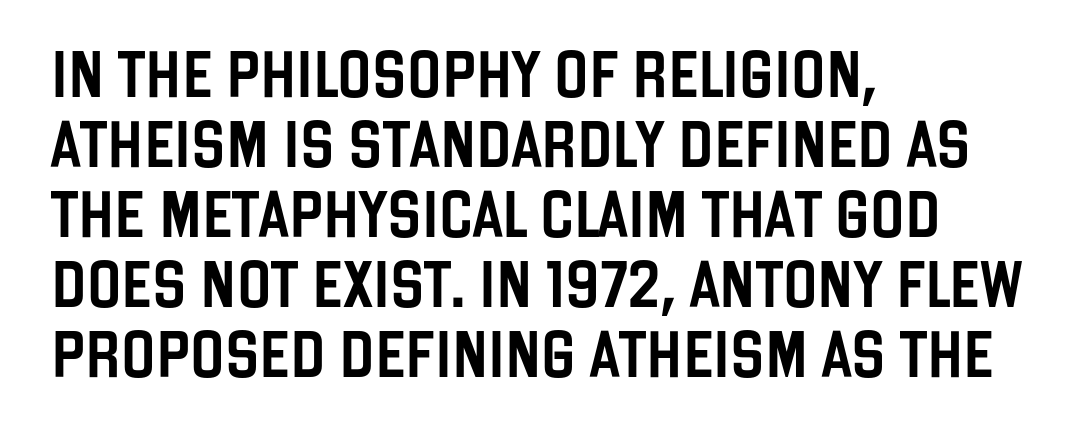
The image shows 46 px condensed sans-serif type, upright; set left-aligned, normal line spacing (1.52x), normal letter spacing, not underlined; low stroke contrast and a large x-height.
